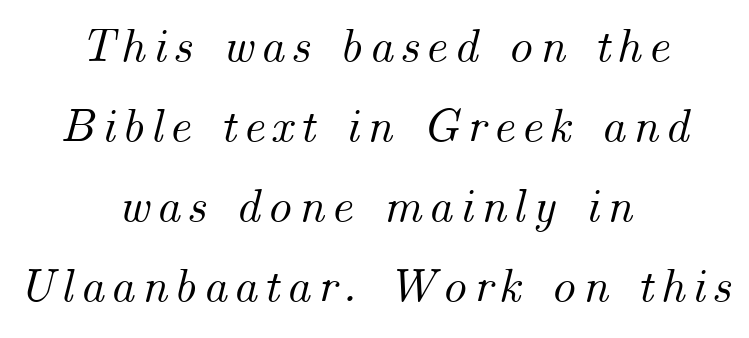
{"italic": "yes", "lean": "right", "slant_degrees": 14, "width": "normal", "stroke_contrast": "medium", "x_height": "small", "monospaced": "no", "underline": "no", "align": "center", "line_spacing": "normal", "line_spacing_ratio": 1.67, "glyph_px": 48}
